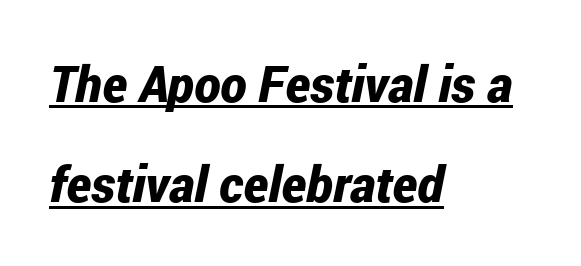
{"italic": "yes", "lean": "right", "slant_degrees": 12, "bold": "yes", "weight": "bold", "width": "condensed", "stroke_contrast": "low", "x_height": "medium", "monospaced": "no", "underline": "yes", "align": "left", "line_spacing": "loose", "line_spacing_ratio": 2.01, "letter_spacing": "normal", "letter_spacing_em": 0.0, "glyph_px": 50}
